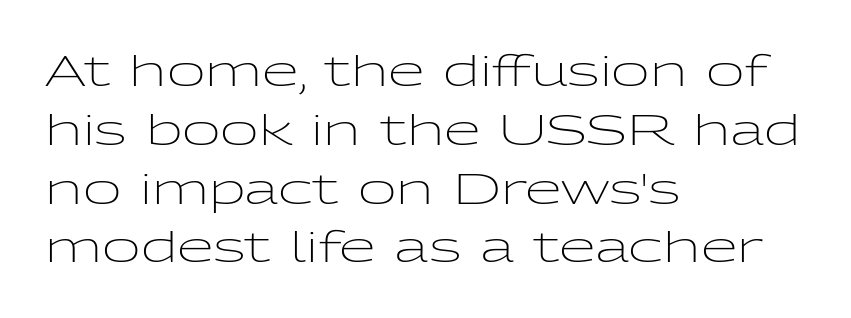
Visually the block forms a straight wall on the left and a jagged coastline on the right. Proportional: the letters do not fall into vertical columns. Glyph-to-glyph distance matches everyday printed text. This block has exactly the height ordinary leading produces.
